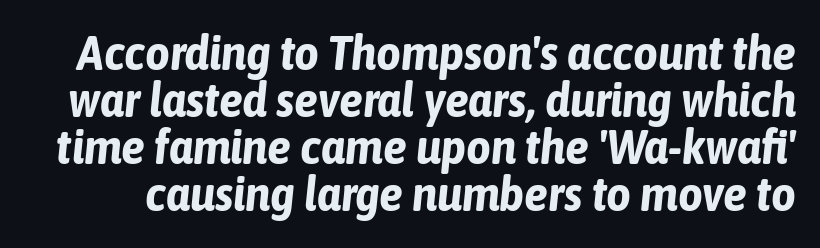
The image shows 48 px bold, condensed type, italic (leaning right); set tight line spacing (0.98x), normal letter spacing, not underlined; low stroke contrast and a medium x-height.
